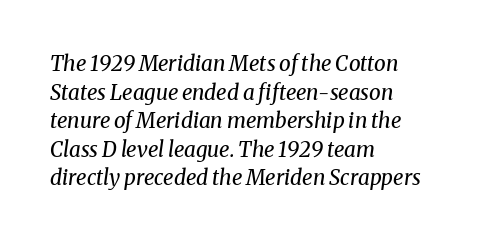
Q: Is the text bold? A: No.
Q: Is the text italic (slanted)? A: Yes, it leans right by about 8 degrees.
Q: Is the text underlined? A: No.
Q: How is the paragraph aligned? A: Left-aligned.
Q: Is the spacing between letters normal or unusually wide? A: Normal.
Q: Is the spacing between lines tight, normal or loose? A: Normal.
